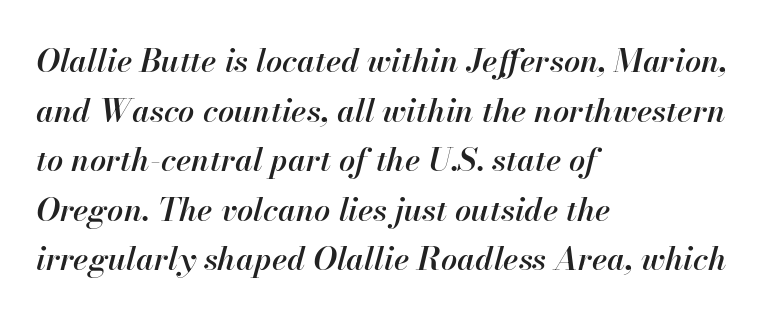
Varying glyph widths throughout — classic text-font behaviour. The ragged edge is on the right, which tells us the setting is flush left. There is no visible air inserted between adjacent glyphs. The lines sit at an ordinary, default distance from one another. A clean baseline with only descenders dipping below it. Compared with ordinary roman type, these characters are visibly tilted.
